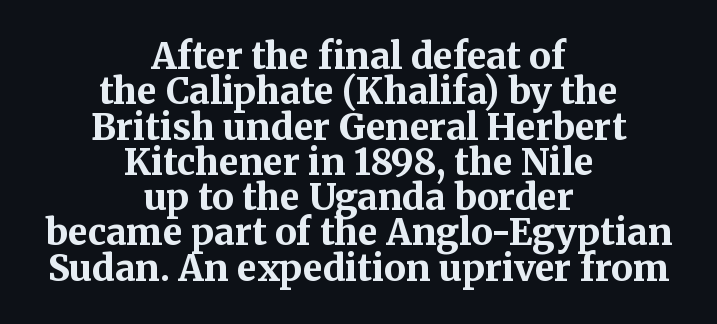
Q: Is the text bold? A: Yes.
Q: Is the text italic (slanted)? A: No, it is upright.
Q: Is the typeface a serif or a sans-serif typeface? A: Serif.
Q: Is the text underlined? A: No.
Q: How is the paragraph aligned? A: Centered.
Q: Is the spacing between letters normal or unusually wide? A: Normal.
Q: Is the spacing between lines tight, normal or loose? A: Tight.
Q: Width (condensed, normal, or wide)? A: Normal.
Q: Stroke contrast? A: Medium.
Q: x-height? A: Medium.
Q: Monospaced? A: No.
